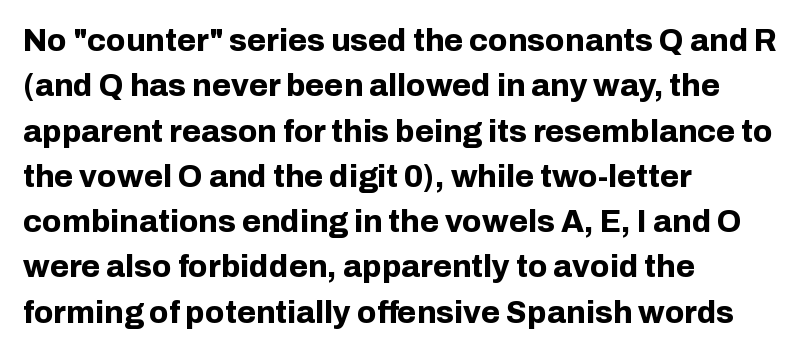
This block has exactly the height ordinary leading produces. In terms of letterspacing, this is plain default setting. You can tell from the bare stems that sans-serif type was used. Quick note: not italic, upright. Each row of text sits above clean, open space. You could not count columns in this text — the font is proportionally spaced.
